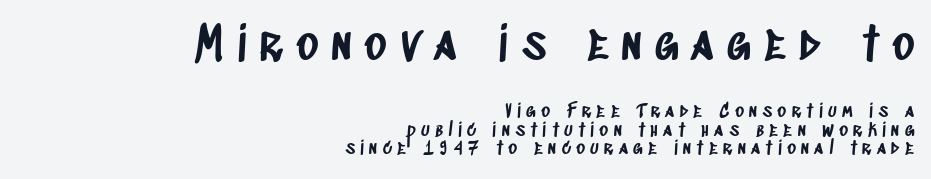
Check the space under the baseline: it is left empty. The compositor pushed each line to the right boundary. Interline gaps are noticeably narrow in this sample. These lines are composed in type without serifs. Compare the two chunks: the upper has the greater cap height. Characters follow at a spacing far wider than the type designer built in.
